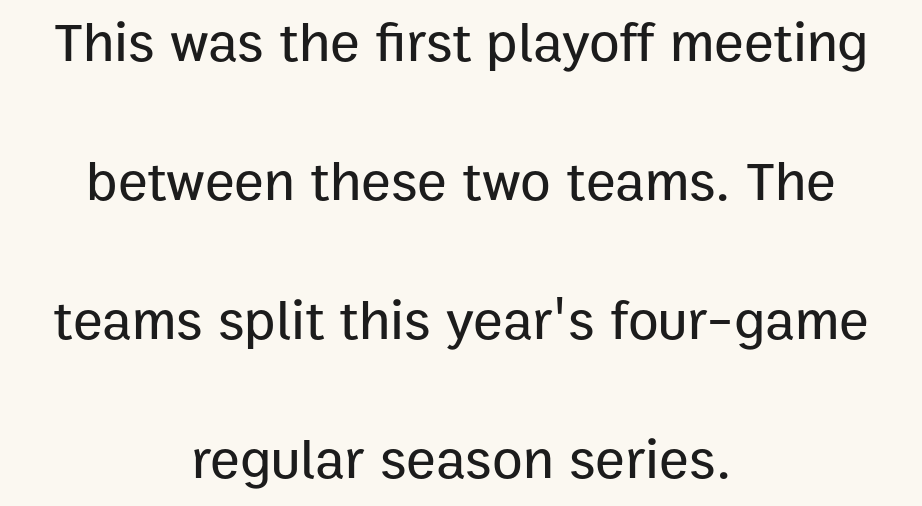
The image shows 56 px sans-serif type, upright; set centered, loose line spacing (2.48x), normal letter spacing, not underlined; low stroke contrast and a medium x-height.
